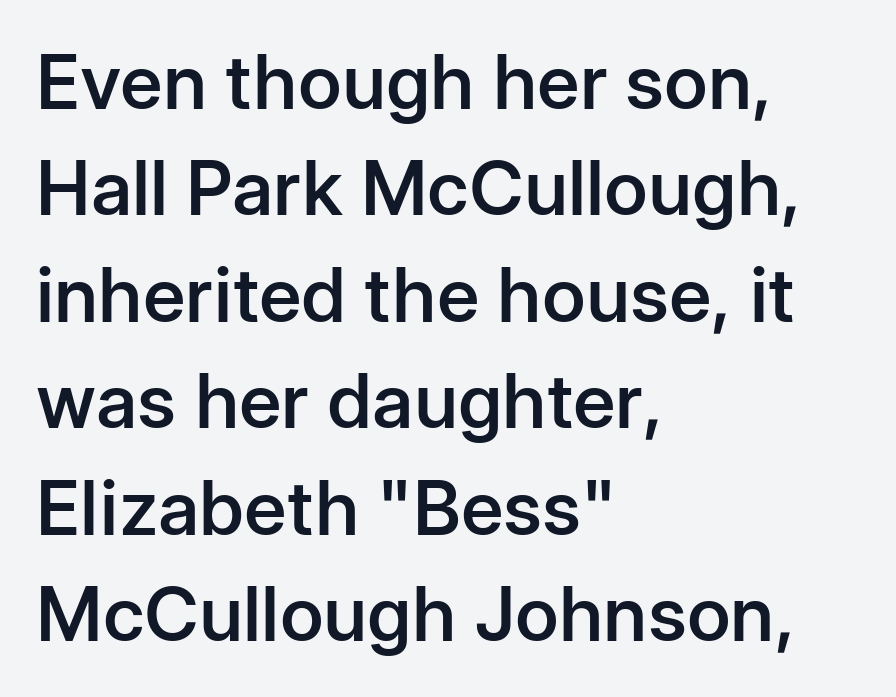
Q: Is the text bold? A: Semi-bold.
Q: Is the text italic (slanted)? A: No, it is upright.
Q: Is the typeface a serif or a sans-serif typeface? A: Sans-serif.
Q: Is the text underlined? A: No.
Q: How is the paragraph aligned? A: Left-aligned.
Q: Is the spacing between letters normal or unusually wide? A: Normal.
Q: Is the spacing between lines tight, normal or loose? A: Normal.
Q: Width (condensed, normal, or wide)? A: Normal.
Q: Stroke contrast? A: Low.
Q: x-height? A: Medium.
Q: Monospaced? A: No.
